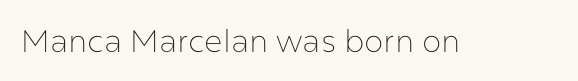
Q: Is the text bold? A: No.
Q: Is the text italic (slanted)? A: No, it is upright.
Q: Is the typeface a serif or a sans-serif typeface? A: Sans-serif.
Q: Is the text underlined? A: No.
Q: Is the spacing between letters normal or unusually wide? A: Normal.
Q: Width (condensed, normal, or wide)? A: Normal.
Q: Stroke contrast? A: Low.
Q: x-height? A: Medium.
Q: Monospaced? A: No.
